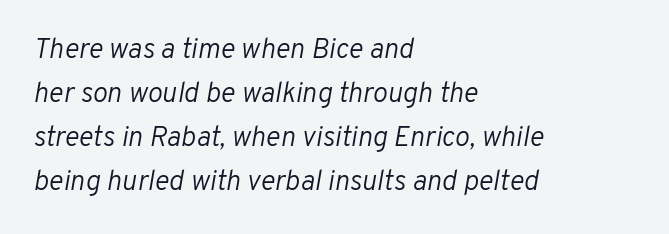
The image shows 28 px light type, italic (leaning right); set left-aligned, normal line spacing (1.57x), normal letter spacing, not underlined; low stroke contrast and a medium x-height.
